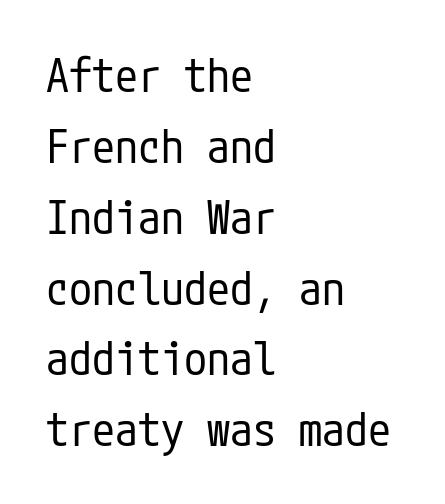
{"serif": "no", "italic": "no", "bold": "no", "weight": "regular", "width": "condensed", "stroke_contrast": "low", "x_height": "medium", "underline": "no", "align": "left", "line_spacing": "normal", "line_spacing_ratio": 1.54, "letter_spacing": "normal", "letter_spacing_em": 0.0, "glyph_px": 46}
